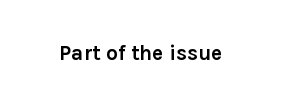
Q: Is the text bold? A: Yes.
Q: Is the text italic (slanted)? A: No, it is upright.
Q: Is the text underlined? A: No.
Q: Is the spacing between letters normal or unusually wide? A: Normal.
